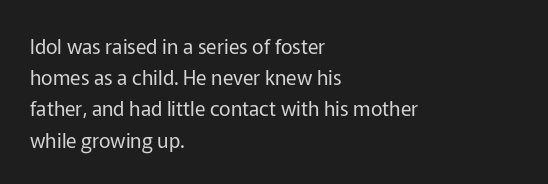
Between one letter and the next there's only the usual sliver of space. Letters rest on an invisible, unmarked baseline. Does the copy run flush right? No — it runs flush left. Nothing heavy about these letters — not bold at all.
